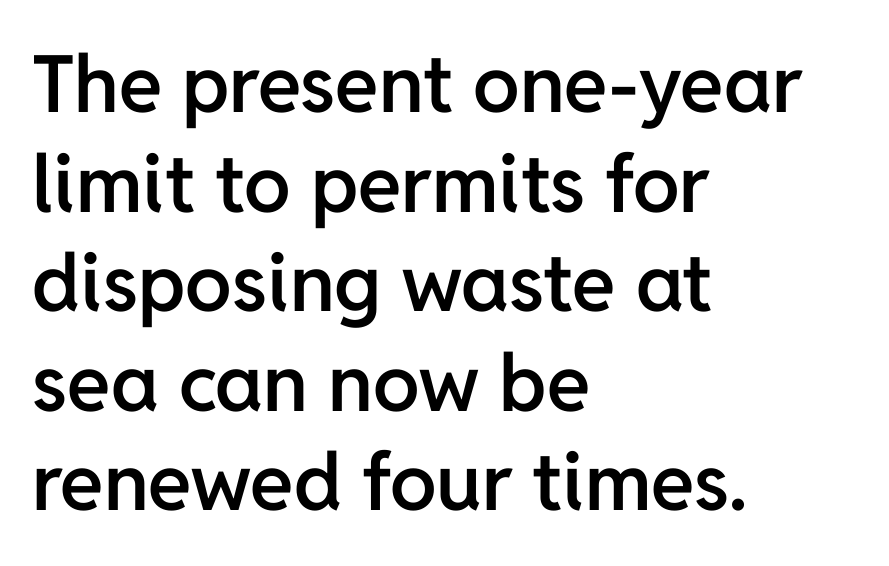
The image shows 79 px semibold sans-serif type, upright; set left-aligned, normal line spacing (1.26x), normal letter spacing, not underlined; low stroke contrast and a medium x-height.
